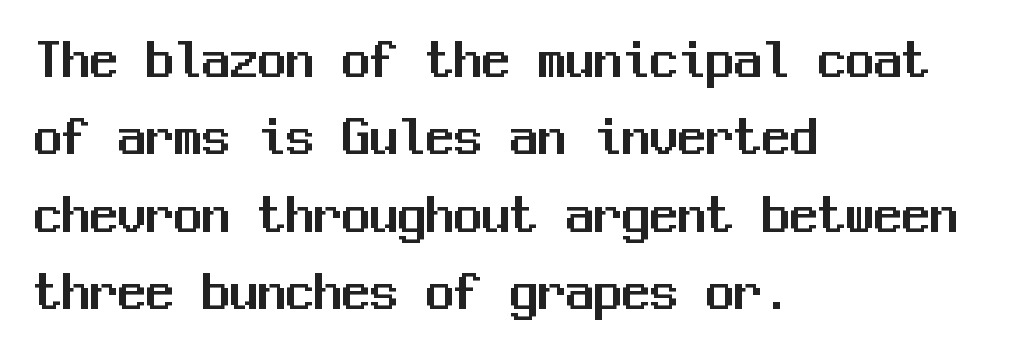
Is the block centered? No — it sits flush against the left margin. Descender tails drop into unmarked territory. The typeface chosen for these lines omits serifs. Vertically, the passage feels balanced, rows spaced as you'd expect. You could count columns in this text — the font is strictly monospaced.
